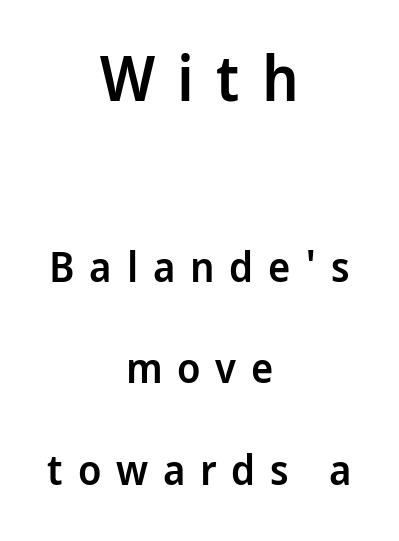
{"serif": "no", "italic": "no", "bold": "semi", "weight": "semibold", "width": "condensed", "stroke_contrast": "low", "x_height": "large", "monospaced": "no", "underline": "no", "align": "center", "line_spacing": "loose", "line_spacing_ratio": 2.41, "letter_spacing": "wide", "letter_spacing_em": 0.35, "larger_block": "first", "size_ratio": 1.5, "glyph_px": 63}
